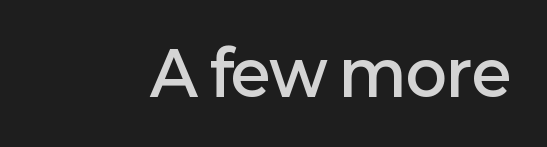
Clear beneath every line of the passage. In terms of letterspacing, this is plain default setting. You could not count columns in this text — the font is proportionally spaced. Tall strokes in this sample are plumb rather than angled.
